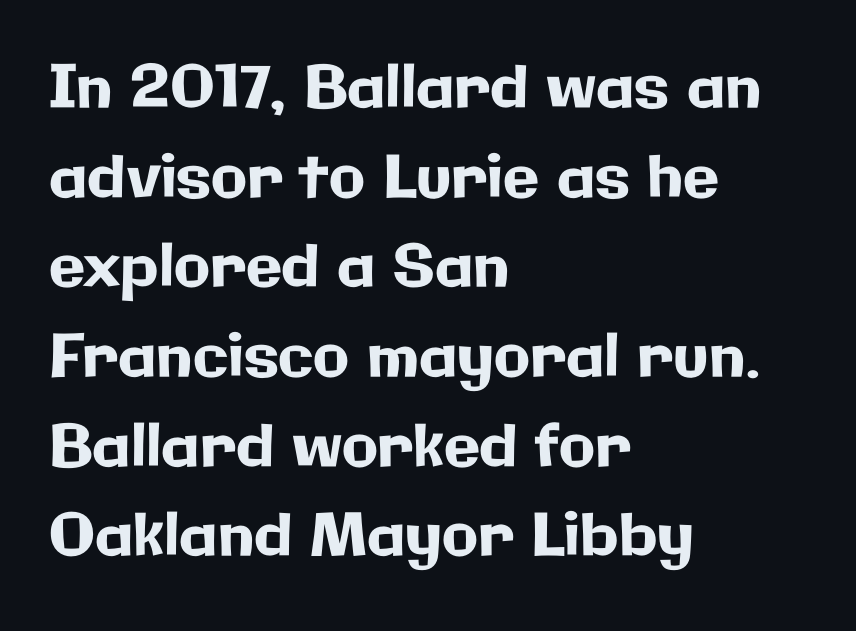
The image shows 59 px sans-serif type, upright; set left-aligned, normal line spacing (1.52x), normal letter spacing, not underlined; low stroke contrast and a medium x-height.
